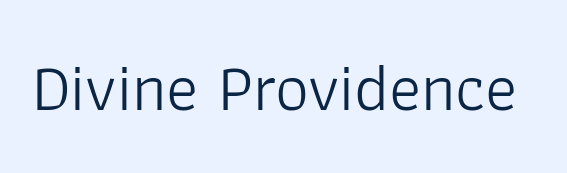
Q: Is the text bold? A: No.
Q: Is the text italic (slanted)? A: No, it is upright.
Q: Is the typeface a serif or a sans-serif typeface? A: Sans-serif.
Q: Is the text underlined? A: No.
Q: Is the spacing between letters normal or unusually wide? A: Normal.
Q: Width (condensed, normal, or wide)? A: Normal.
Q: Stroke contrast? A: Low.
Q: x-height? A: Medium.
Q: Monospaced? A: No.
